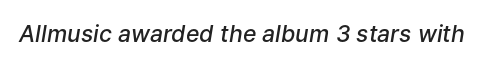
The letterforms sit shoulder to shoulder at normal distance. Underlining? Definitely not there. These lines were composed using italics. Emphasis by weight is partial: semibold.
